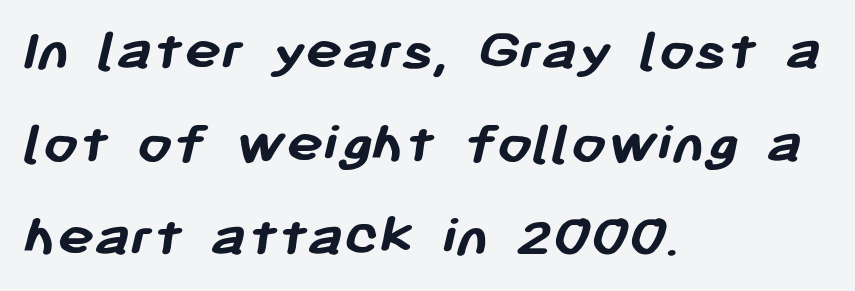
Q: Is the text bold? A: Yes.
Q: Is the typeface a serif or a sans-serif typeface? A: Sans-serif.
Q: Is the text underlined? A: No.
Q: How is the paragraph aligned? A: Left-aligned.
Q: Is the spacing between letters normal or unusually wide? A: Normal.
Q: Is the spacing between lines tight, normal or loose? A: Normal.
Q: Width (condensed, normal, or wide)? A: Normal.
Q: Stroke contrast? A: Low.
Q: x-height? A: Medium.
Q: Monospaced? A: No.
